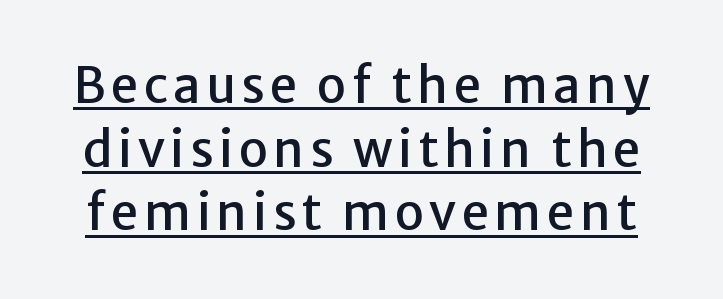
Typographically, this falls in the sans-serif category. Does the lettering tilt? It doesn't — this is upright. You can see a thin bar hugging the bottom of the glyphs. The leading is moderate, giving the passage an even texture. Varying glyph widths throughout — classic text-font behaviour.
